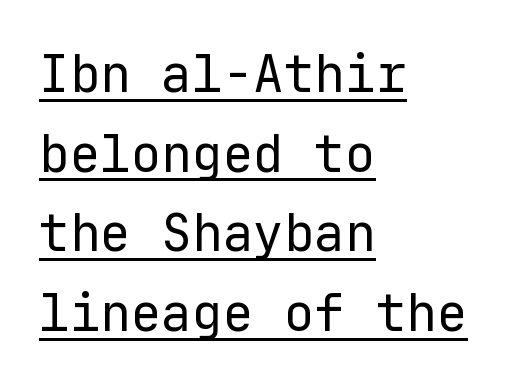
Q: Is the text bold? A: No.
Q: Is the text italic (slanted)? A: No, it is upright.
Q: Is the typeface a serif or a sans-serif typeface? A: Sans-serif.
Q: Is the text underlined? A: Yes.
Q: How is the paragraph aligned? A: Left-aligned.
Q: Is the spacing between letters normal or unusually wide? A: Normal.
Q: Is the spacing between lines tight, normal or loose? A: Normal.
Q: Width (condensed, normal, or wide)? A: Normal.
Q: Stroke contrast? A: Low.
Q: x-height? A: Medium.
Q: Monospaced? A: Yes.
